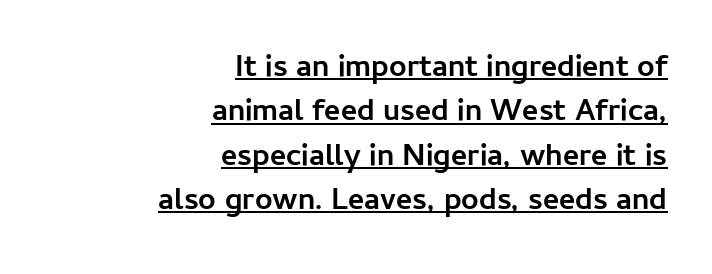
{"serif": "no", "italic": "no", "bold": "yes", "weight": "semibold", "width": "normal", "stroke_contrast": "low", "x_height": "medium", "monospaced": "no", "underline": "yes", "align": "right", "line_spacing": "normal", "line_spacing_ratio": 1.43, "letter_spacing": "normal", "letter_spacing_em": 0.0, "glyph_px": 31}
